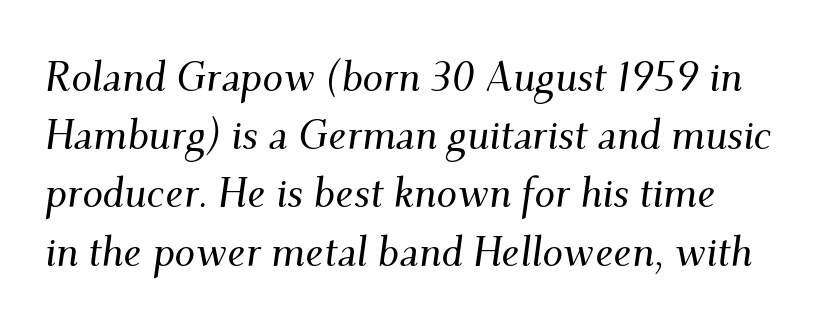
The type is set solid horizontally, with unmodified tracking. Varying glyph widths throughout — classic text-font behaviour. The block of text has a typical density, with ordinary space between rows. A clean baseline with only descenders dipping below it. The glyphs look as if they've been sheared to an angle. Regarding serifs, this sample has them.
